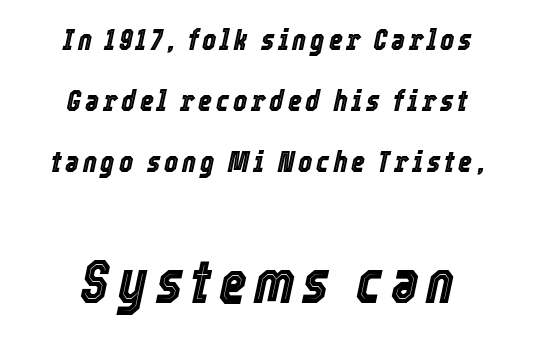
Q: Is the text italic (slanted)? A: Yes, it leans right by about 12 degrees.
Q: Is the text underlined? A: No.
Q: How is the paragraph aligned? A: Centered.
Q: Is the spacing between lines tight, normal or loose? A: Loose.
Q: Which block of text is set in a larger size, the first (top) or the second (bottom)? A: The second (bottom) one.
Q: Width (condensed, normal, or wide)? A: Condensed.
Q: x-height? A: Medium.
Q: Monospaced? A: No.
